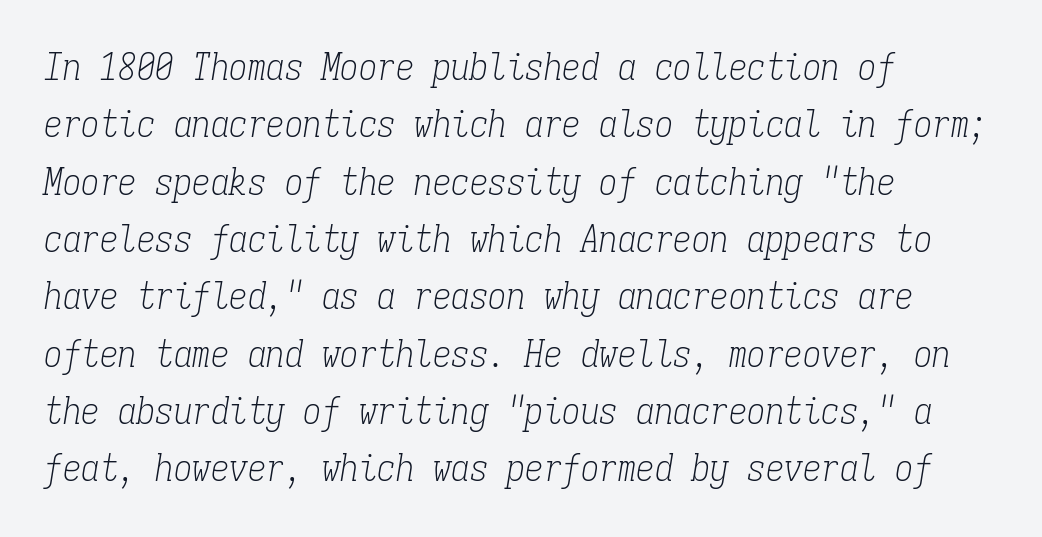
The image shows 37 px light, condensed serif type, italic (leaning right), monospaced; set left-aligned, normal line spacing (1.55x), normal letter spacing, not underlined; low stroke contrast and a medium x-height.
